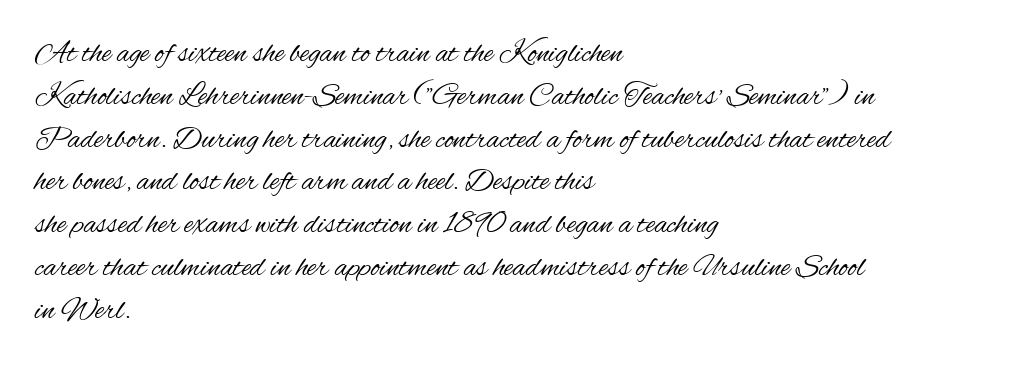
The image shows 31 px regular-weight, condensed sans-serif type; set left-aligned, normal line spacing (1.38x), normal letter spacing, not underlined; medium stroke contrast and a small x-height.
